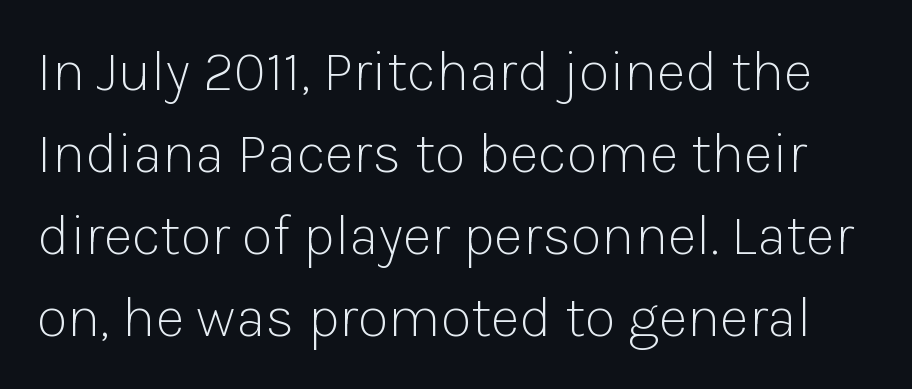
Q: Is the text bold? A: No.
Q: Is the text italic (slanted)? A: No, it is upright.
Q: Is the typeface a serif or a sans-serif typeface? A: Sans-serif.
Q: Is the text underlined? A: No.
Q: Is the spacing between letters normal or unusually wide? A: Normal.
Q: Is the spacing between lines tight, normal or loose? A: Normal.
Q: Width (condensed, normal, or wide)? A: Normal.
Q: Stroke contrast? A: Low.
Q: x-height? A: Medium.
Q: Monospaced? A: No.
